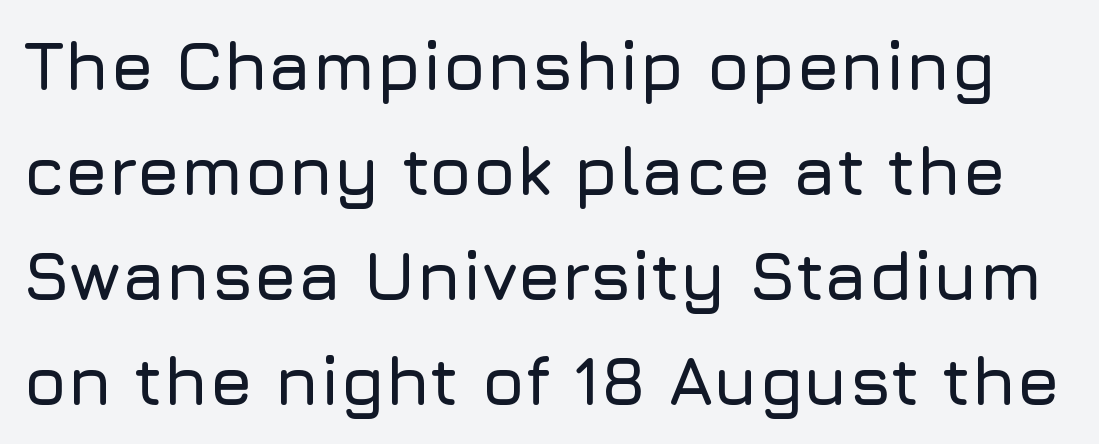
{"serif": "no", "italic": "no", "width": "normal", "stroke_contrast": "low", "x_height": "medium", "monospaced": "no", "underline": "no", "line_spacing": "normal", "line_spacing_ratio": 1.52, "letter_spacing": "normal", "letter_spacing_em": 0.0, "glyph_px": 69}
